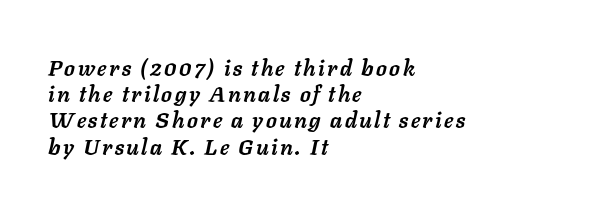
Q: Is the text bold? A: Yes.
Q: Is the text italic (slanted)? A: Yes, it leans right by about 11 degrees.
Q: Is the text underlined? A: No.
Q: How is the paragraph aligned? A: Left-aligned.
